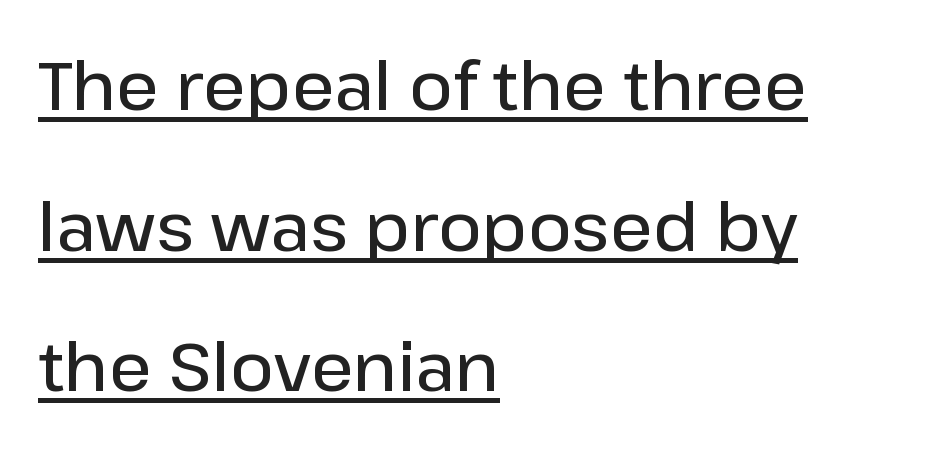
{"serif": "no", "italic": "no", "bold": "semi", "weight": "semibold", "width": "normal", "stroke_contrast": "low", "x_height": "medium", "monospaced": "no", "underline": "yes", "align": "left", "line_spacing": "loose", "line_spacing_ratio": 2.1, "letter_spacing": "normal", "letter_spacing_em": 0.0, "glyph_px": 67}
